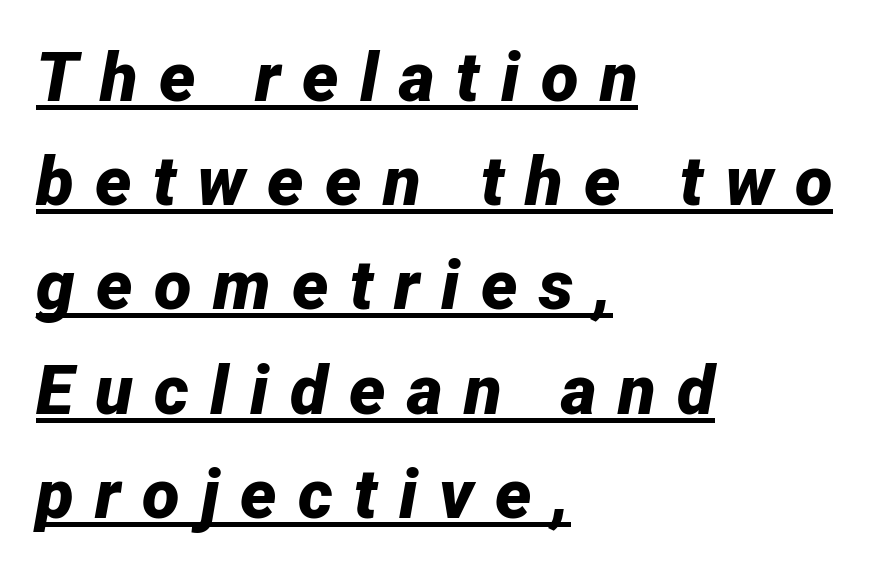
The image shows 69 px bold type, italic (leaning right); set left-aligned, normal line spacing (1.51x), unusually wide letter spacing (+0.31 em), underlined; low stroke contrast and a medium x-height.
